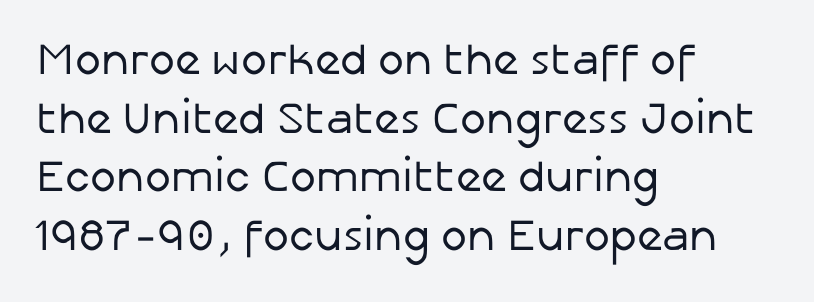
{"serif": "no", "italic": "no", "bold": "no", "weight": "regular", "width": "normal", "stroke_contrast": "low", "x_height": "medium", "monospaced": "no", "underline": "no", "align": "left", "line_spacing": "normal", "line_spacing_ratio": 1.33, "letter_spacing": "normal", "letter_spacing_em": 0.0, "glyph_px": 44}
